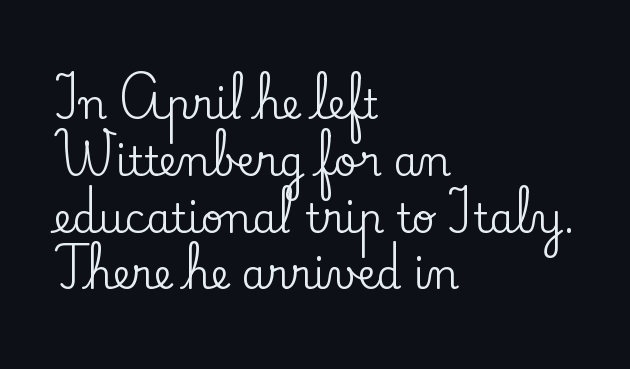
{"serif": "yes", "italic": "no", "width": "normal", "stroke_contrast": "low", "x_height": "small", "monospaced": "no", "underline": "no", "align": "left", "line_spacing": "normal", "line_spacing_ratio": 1.42, "letter_spacing": "normal", "letter_spacing_em": 0.0, "glyph_px": 40}
